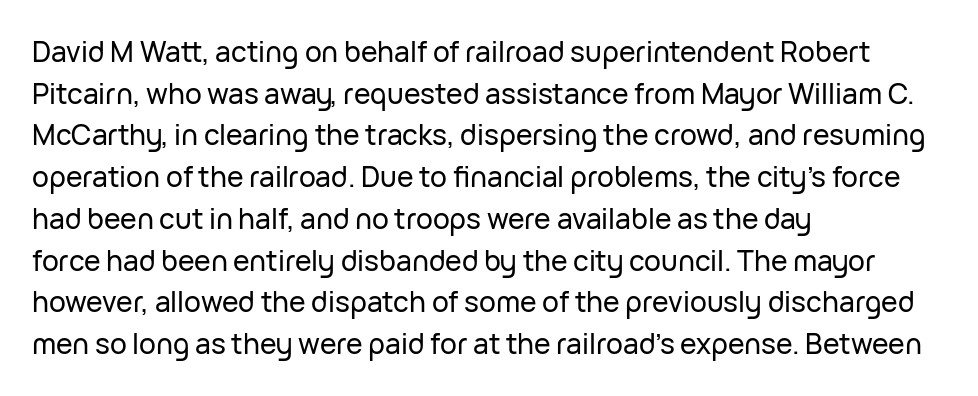
Do the letters lean? They stand straight. The space between consecutive lines is moderate. The letterforms sit shoulder to shoulder at normal distance. These lines are rendered in a variable-pitch font. Bare-footed words on every line.
